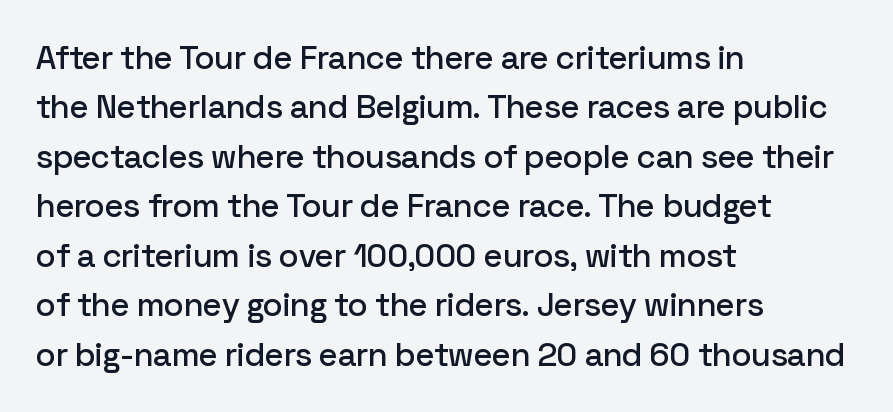
The designer left line spacing at the default. Casual observation: everything's shoved over to the left. These lines were composed using upright roman letters. Varying glyph widths throughout — classic text-font behaviour. This rendering features lettering with no underline. Each letter's strokes conclude bluntly, with no projecting serifs.
